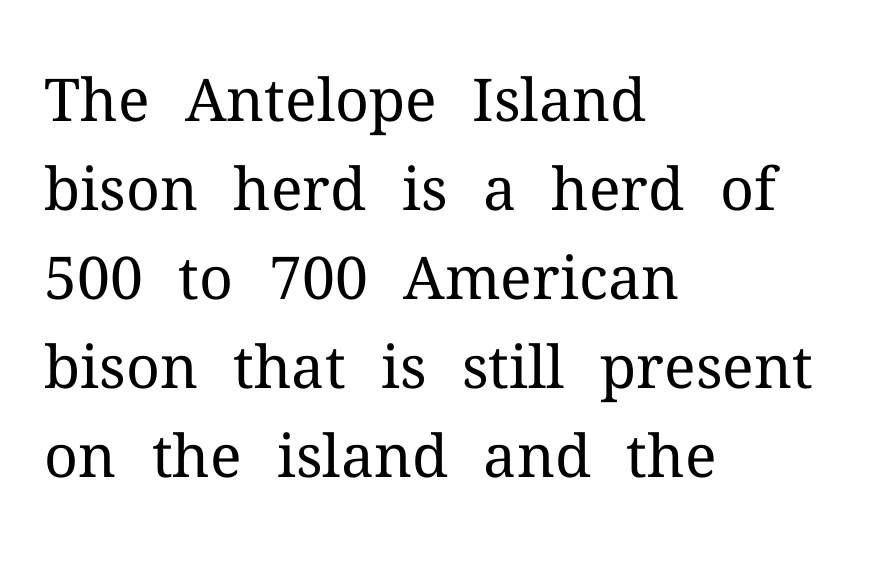
{"serif": "yes", "italic": "no", "bold": "no", "weight": "regular", "width": "normal", "stroke_contrast": "medium", "x_height": "medium", "monospaced": "no", "underline": "no", "align": "left", "line_spacing": "normal", "line_spacing_ratio": 1.51, "letter_spacing": "normal", "letter_spacing_em": 0.0, "glyph_px": 59}
